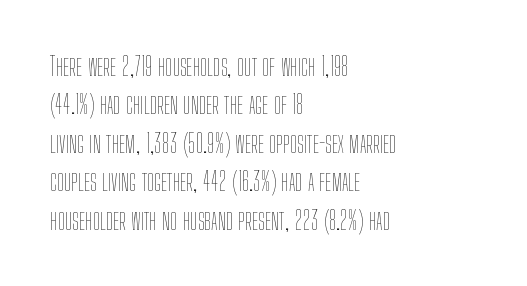
The image shows 26 px text type, upright; set left-aligned, normal line spacing (1.48x), normal letter spacing, not underlined.
